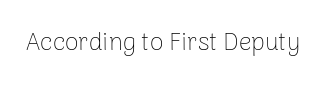
The image shows 25 px text type, upright; set normal letter spacing, not underlined.
